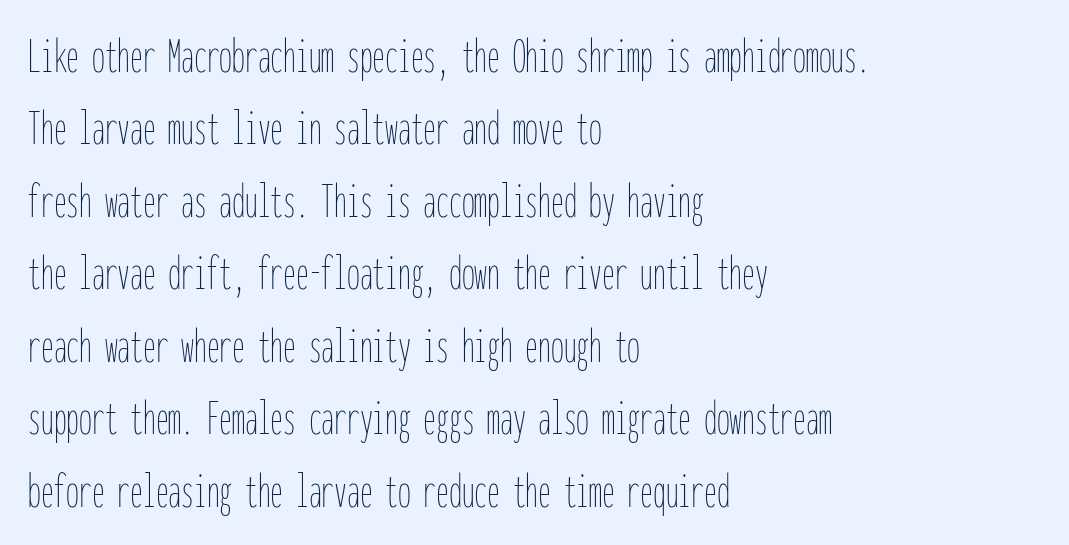
{"italic": "no", "bold": "no", "weight": "thin", "width": "condensed", "stroke_contrast": "low", "x_height": "medium", "monospaced": "yes", "underline": "no", "align": "left", "line_spacing": "normal", "line_spacing_ratio": 1.42, "letter_spacing": "normal", "letter_spacing_em": 0.0, "glyph_px": 51}
